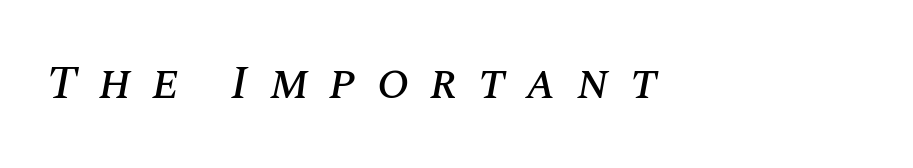
Words float on clear page, feet unadorned. Slant detected: the letters are inclined. Tracking here is generous; glyphs stand well apart from one another. A classic flush-left, rag-right setting is used for this passage. Here the designer chose a conventional face with non-uniform glyph widths.
